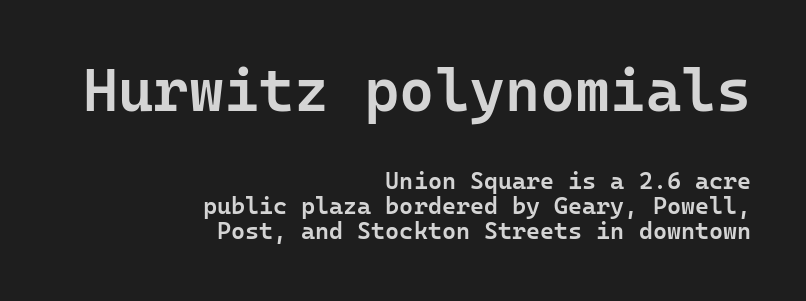
{"serif": "no", "italic": "no", "bold": "semi", "weight": "semibold", "width": "normal", "stroke_contrast": "low", "x_height": "medium", "underline": "no", "align": "right", "line_spacing": "tight", "line_spacing_ratio": 1.05, "letter_spacing": "normal", "letter_spacing_em": 0.0, "larger_block": "first", "size_ratio": 2.5, "glyph_px": 60}
